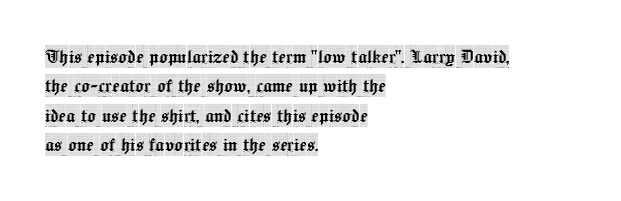
{"italic": "no", "underline": "no", "align": "left", "line_spacing": "normal", "line_spacing_ratio": 1.33, "letter_spacing": "normal", "letter_spacing_em": 0.0, "glyph_px": 22}
